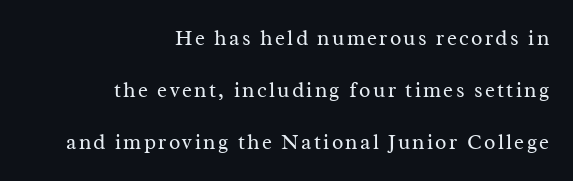
Q: Is the text bold? A: No.
Q: Is the text italic (slanted)? A: No, it is upright.
Q: Is the text underlined? A: No.
Q: How is the paragraph aligned? A: Right-aligned.
Q: Is the spacing between lines tight, normal or loose? A: Loose.
